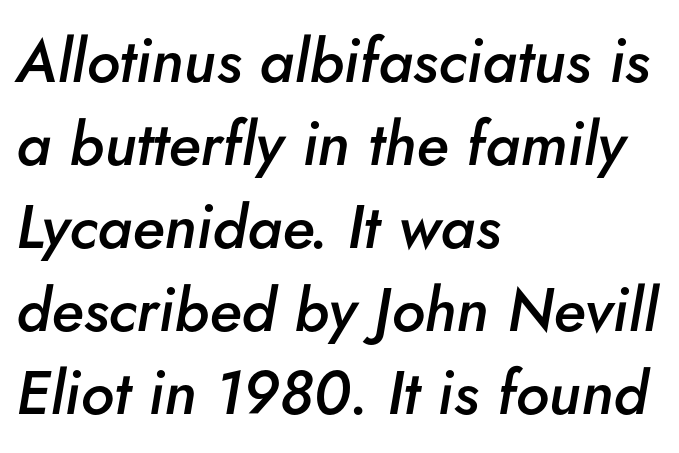
The image shows 61 px semibold type, italic (leaning right); set left-aligned, normal line spacing (1.36x), normal letter spacing, not underlined; low stroke contrast and a small x-height.
